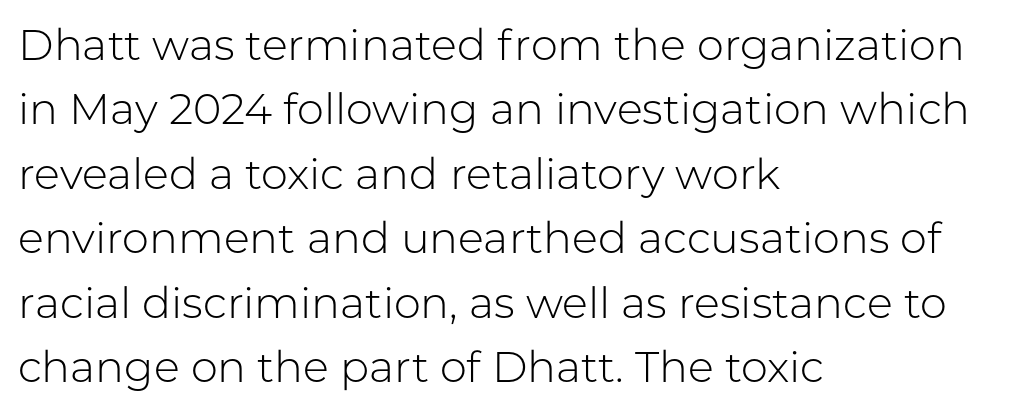
Standard letterfit; no display-style spreading of the glyphs. These lines are rendered in a variable-pitch font. No chunkiness to these letters — they're not bold. The letters stand upright; this is a roman face. Short and long lines alike share a common starting point at left.
